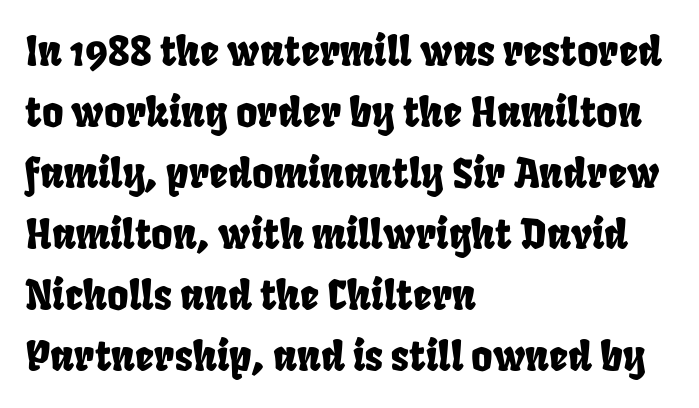
Q: Is the typeface a serif or a sans-serif typeface? A: Sans-serif.
Q: Is the text underlined? A: No.
Q: How is the paragraph aligned? A: Left-aligned.
Q: Is the spacing between letters normal or unusually wide? A: Normal.
Q: Is the spacing between lines tight, normal or loose? A: Normal.
Q: Width (condensed, normal, or wide)? A: Condensed.
Q: Stroke contrast? A: Low.
Q: x-height? A: Large.
Q: Monospaced? A: No.
